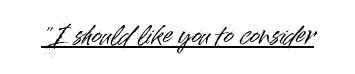
Q: Is the text italic (slanted)? A: Yes.
Q: Is the text underlined? A: Yes.
Q: Is the spacing between letters normal or unusually wide? A: Normal.
